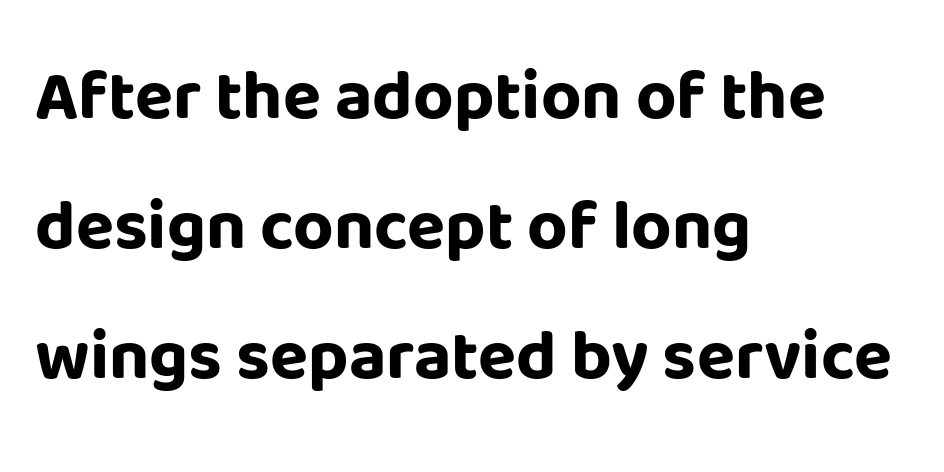
The font's upright variant was chosen for this text. Here the glyphs are tracked normally, forming tight word shapes. The gap between lines stays unmarked. Do the characters align in a grid? No, the font is proportional. The text was rendered using a sans face with plain stroke endings. You'd pick this weight for a headline — it's a proper bold.
